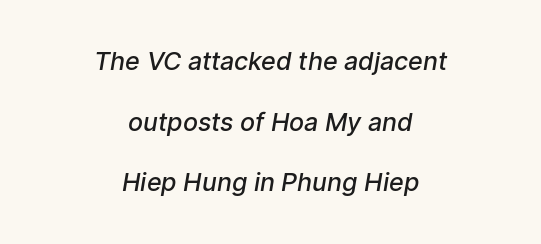
Q: Is the text bold? A: Semi-bold.
Q: Is the text underlined? A: No.
Q: How is the paragraph aligned? A: Centered.
Q: Is the spacing between letters normal or unusually wide? A: Normal.
Q: Is the spacing between lines tight, normal or loose? A: Loose.
